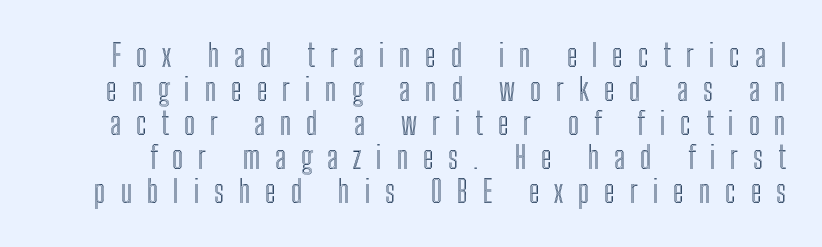
The image shows 31 px condensed type, upright; set tight line spacing (1.1x), unusually wide letter spacing (+0.48 em), not underlined; a medium x-height.
